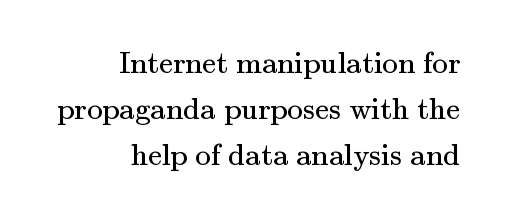
{"serif": "yes", "italic": "no", "bold": "no", "weight": "regular", "width": "normal", "stroke_contrast": "medium", "x_height": "small", "monospaced": "no", "underline": "no", "align": "right", "line_spacing": "normal", "line_spacing_ratio": 1.49, "letter_spacing": "normal", "letter_spacing_em": 0.0, "glyph_px": 31}
